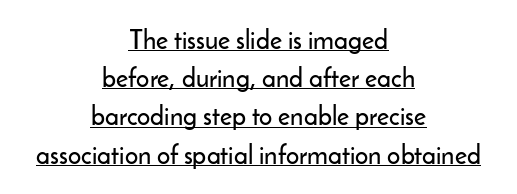
Q: Is the text italic (slanted)? A: No, it is upright.
Q: Is the text underlined? A: Yes.
Q: How is the paragraph aligned? A: Centered.
Q: Is the spacing between letters normal or unusually wide? A: Normal.
Q: Is the spacing between lines tight, normal or loose? A: Normal.
